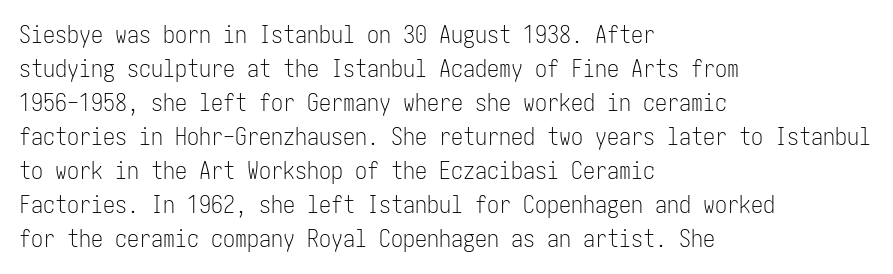
The image shows 24 px text type, upright; set left-aligned, normal line spacing (1.42x), normal letter spacing, not underlined.
